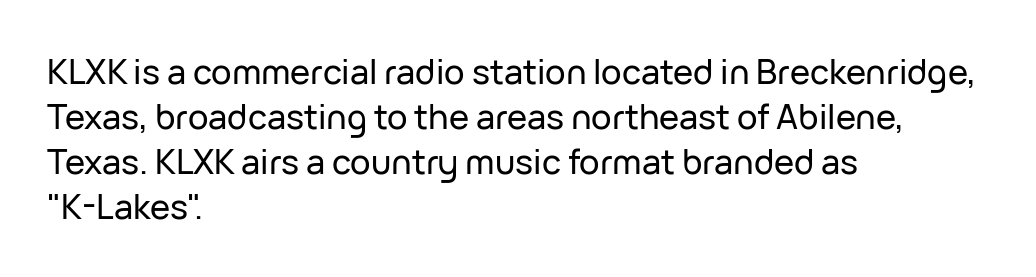
{"serif": "no", "italic": "no", "width": "normal", "stroke_contrast": "low", "x_height": "medium", "monospaced": "no", "underline": "no", "align": "left", "line_spacing": "normal", "line_spacing_ratio": 1.32, "letter_spacing": "normal", "letter_spacing_em": 0.0, "glyph_px": 34}
